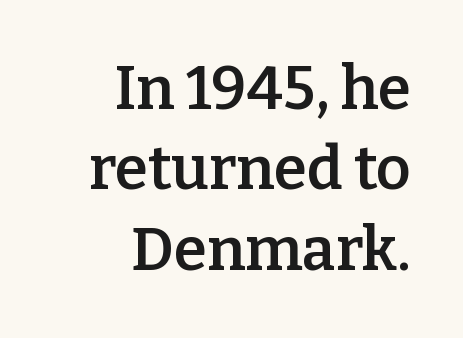
{"serif": "yes", "italic": "no", "bold": "semi", "weight": "semibold", "width": "normal", "stroke_contrast": "low", "x_height": "medium", "monospaced": "no", "underline": "no", "align": "right", "line_spacing": "normal", "line_spacing_ratio": 1.34, "letter_spacing": "normal", "letter_spacing_em": 0.0, "glyph_px": 60}
